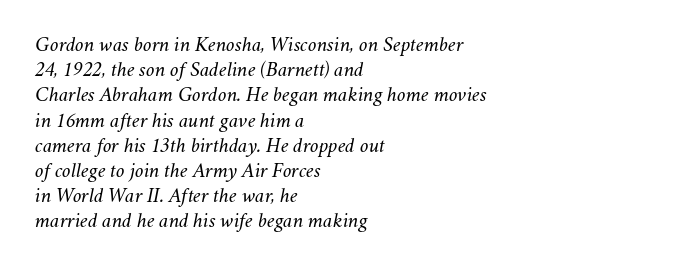
{"italic": "yes", "lean": "right", "slant_degrees": 11, "bold": "no", "underline": "no", "align": "left", "line_spacing_ratio": 1.2, "letter_spacing": "normal", "letter_spacing_em": 0.0, "glyph_px": 21}
